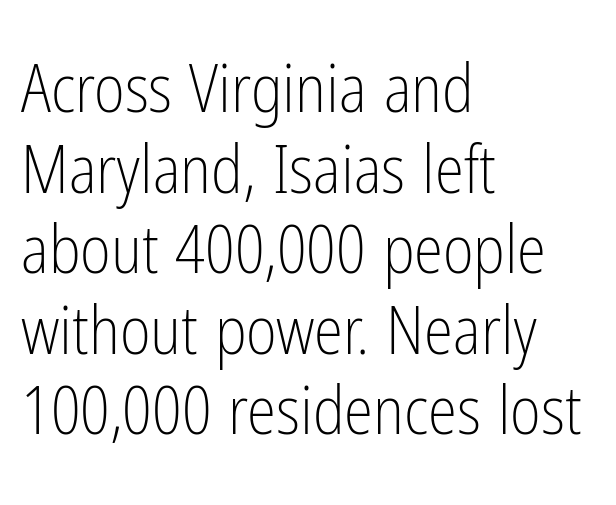
{"serif": "no", "italic": "no", "bold": "no", "weight": "light", "width": "condensed", "stroke_contrast": "low", "x_height": "medium", "monospaced": "no", "underline": "no", "align": "left", "line_spacing_ratio": 1.22, "letter_spacing": "normal", "letter_spacing_em": 0.0, "glyph_px": 66}
